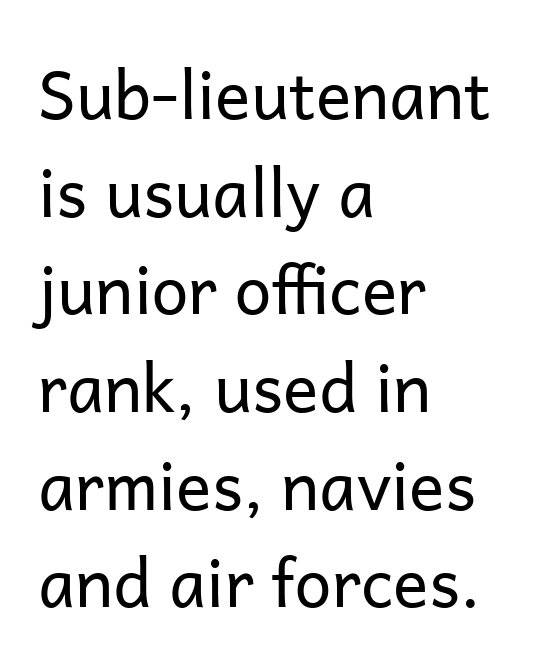
The image shows 66 px regular-weight sans-serif type, upright; set left-aligned, normal line spacing (1.48x), normal letter spacing, not underlined; low stroke contrast and a medium x-height.
